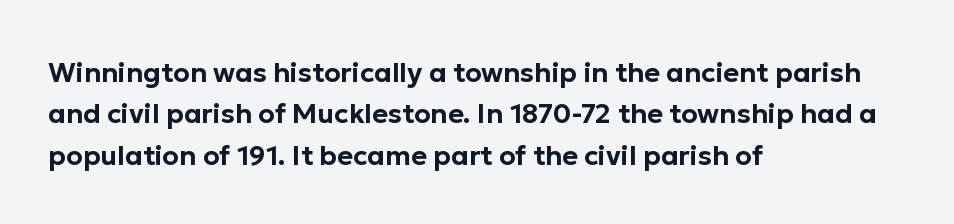
The image shows 27 px text type, upright; set left-aligned, normal line spacing (1.53x), normal letter spacing, not underlined.
